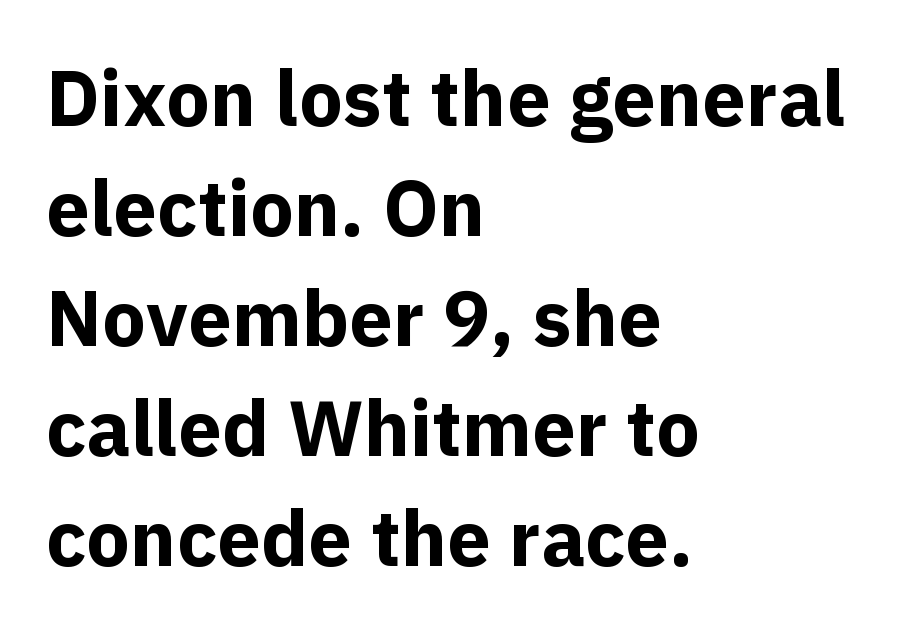
Heavy-handed strokes throughout: this text is bold. One glance says typical: line gaps are just what's usual. The rendering keeps characters at their native spacing. Think of a printed novel: that variable character pitch is what you see here.
